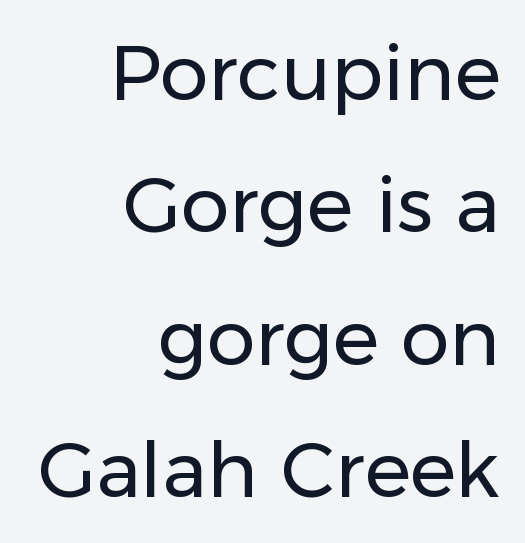
Q: Is the text bold? A: No.
Q: Is the text italic (slanted)? A: No, it is upright.
Q: Is the typeface a serif or a sans-serif typeface? A: Sans-serif.
Q: Is the text underlined? A: No.
Q: How is the paragraph aligned? A: Right-aligned.
Q: Is the spacing between letters normal or unusually wide? A: Normal.
Q: Width (condensed, normal, or wide)? A: Normal.
Q: Stroke contrast? A: Low.
Q: x-height? A: Medium.
Q: Monospaced? A: No.
